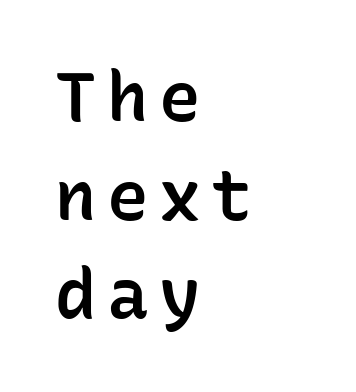
The image shows 69 px semibold sans-serif type, upright, monospaced; set left-aligned, normal line spacing (1.43x), not underlined; low stroke contrast and a medium x-height.
